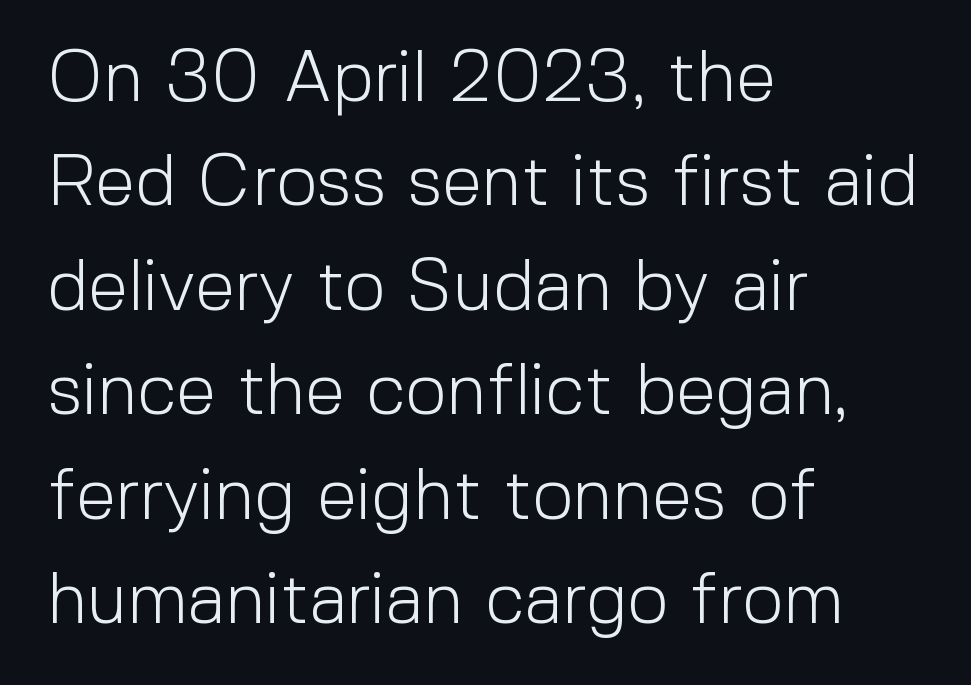
{"serif": "no", "italic": "no", "bold": "no", "weight": "light", "width": "normal", "x_height": "medium", "monospaced": "no", "underline": "no", "align": "left", "line_spacing": "normal", "line_spacing_ratio": 1.45, "letter_spacing": "normal", "letter_spacing_em": 0.0, "glyph_px": 72}
